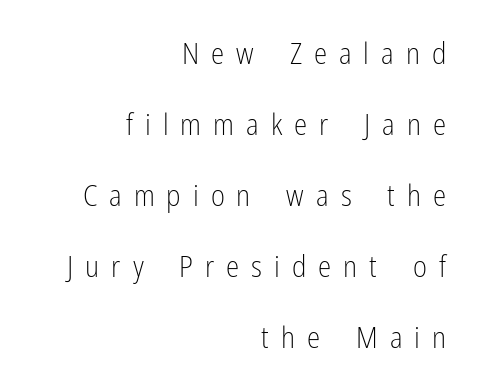
{"serif": "no", "italic": "no", "bold": "no", "weight": "light", "width": "condensed", "stroke_contrast": "low", "x_height": "medium", "monospaced": "no", "underline": "no", "align": "right", "line_spacing": "loose", "line_spacing_ratio": 2.37, "letter_spacing": "wide", "letter_spacing_em": 0.4, "glyph_px": 30}
